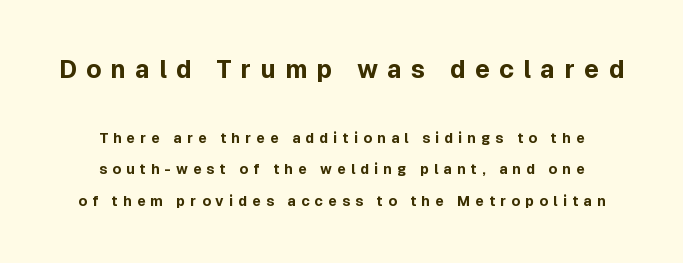
Q: Is the text bold? A: Yes.
Q: Is the text italic (slanted)? A: No, it is upright.
Q: Is the text underlined? A: No.
Q: How is the paragraph aligned? A: Centered.
Q: Is the spacing between letters normal or unusually wide? A: Unusually wide.
Q: Is the spacing between lines tight, normal or loose? A: Loose.
Q: Which block of text is set in a larger size, the first (top) or the second (bottom)? A: The first (top) one.
